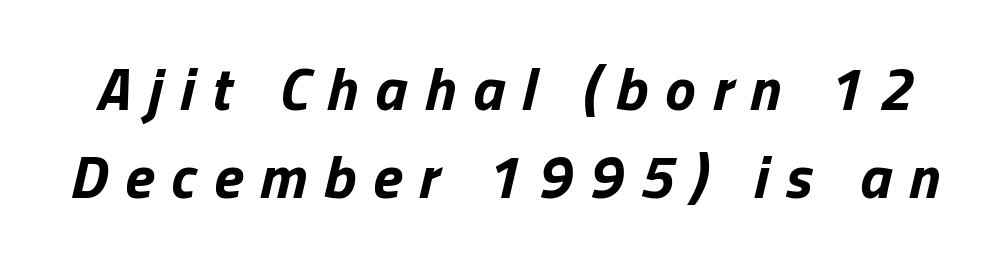
Q: Is the text bold? A: Yes.
Q: Is the text italic (slanted)? A: Yes, it leans right by about 13 degrees.
Q: Is the text underlined? A: No.
Q: Is the spacing between letters normal or unusually wide? A: Unusually wide.
Q: Is the spacing between lines tight, normal or loose? A: Normal.
Q: Width (condensed, normal, or wide)? A: Normal.
Q: Stroke contrast? A: Low.
Q: x-height? A: Medium.
Q: Monospaced? A: No.
